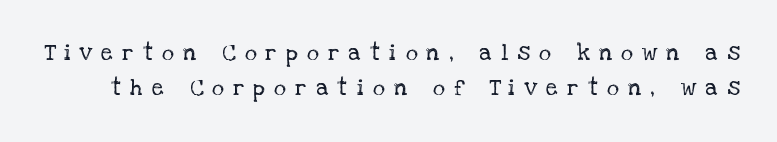
Evenly set lines give the paragraph a standard silhouette. Compared with typical body copy, the letter spacing here is much looser. Is the stroke heavy? The answer is a plain regular-or-lighter. In terms of posture, this sample is upright. The foot of each line stays bare and open.
